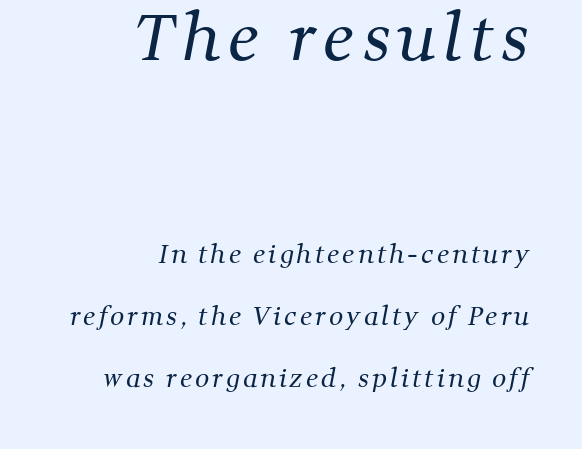
Q: Is the text bold? A: No.
Q: Is the typeface a serif or a sans-serif typeface? A: Serif.
Q: Is the text underlined? A: No.
Q: How is the paragraph aligned? A: Right-aligned.
Q: Is the spacing between lines tight, normal or loose? A: Loose.
Q: Which block of text is set in a larger size, the first (top) or the second (bottom)? A: The first (top) one.
Q: Width (condensed, normal, or wide)? A: Normal.
Q: Stroke contrast? A: Medium.
Q: x-height? A: Medium.
Q: Monospaced? A: No.
